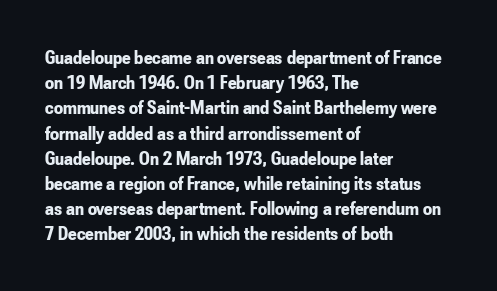
The space directly below the letters is spotless. This rendering uses left alignment, leaving the right contour irregular. The typography opts for an upright posture over an oblique one. Each word holds together tightly as a unit, with standard inter-letter gaps. Pretty heavy lettering here — definitely bold.
